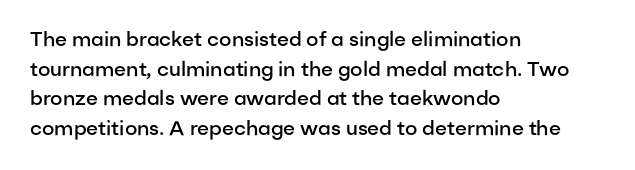
The image shows 20 px text type, upright; set left-aligned, normal line spacing (1.48x), normal letter spacing, not underlined.
